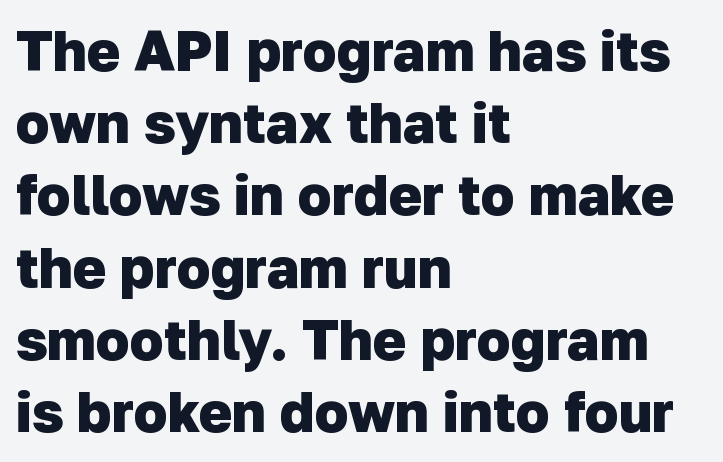
A normal amount of white space separates one row of letters from the next. The rendering uses natural spacing where letterforms have individual widths. Each letter's strokes conclude bluntly, with no projecting serifs. Bold? Absolutely — the strokes are thick and heavy.
